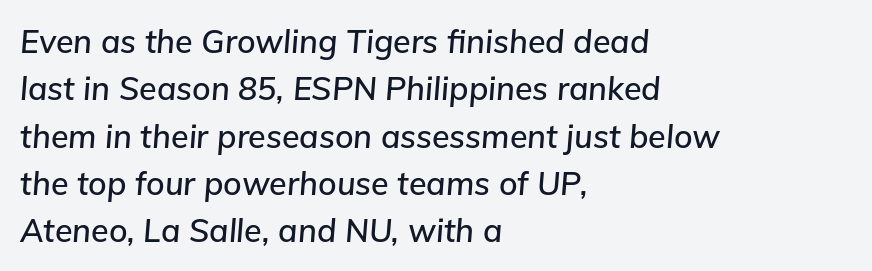
Q: Is the text italic (slanted)? A: Yes, it leans right by about 5 degrees.
Q: Is the text underlined? A: No.
Q: How is the paragraph aligned? A: Left-aligned.
Q: Is the spacing between letters normal or unusually wide? A: Normal.
Q: Is the spacing between lines tight, normal or loose? A: Normal.
Q: Width (condensed, normal, or wide)? A: Normal.
Q: Stroke contrast? A: Low.
Q: x-height? A: Medium.
Q: Monospaced? A: No.
